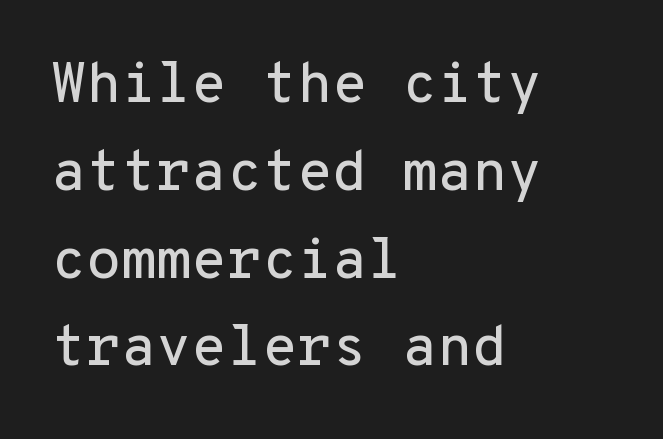
Q: Is the text italic (slanted)? A: No, it is upright.
Q: Is the typeface a serif or a sans-serif typeface? A: Sans-serif.
Q: Is the text underlined? A: No.
Q: How is the paragraph aligned? A: Left-aligned.
Q: Is the spacing between letters normal or unusually wide? A: Normal.
Q: Is the spacing between lines tight, normal or loose? A: Normal.
Q: Width (condensed, normal, or wide)? A: Normal.
Q: Stroke contrast? A: Low.
Q: x-height? A: Medium.
Q: Monospaced? A: Yes.
